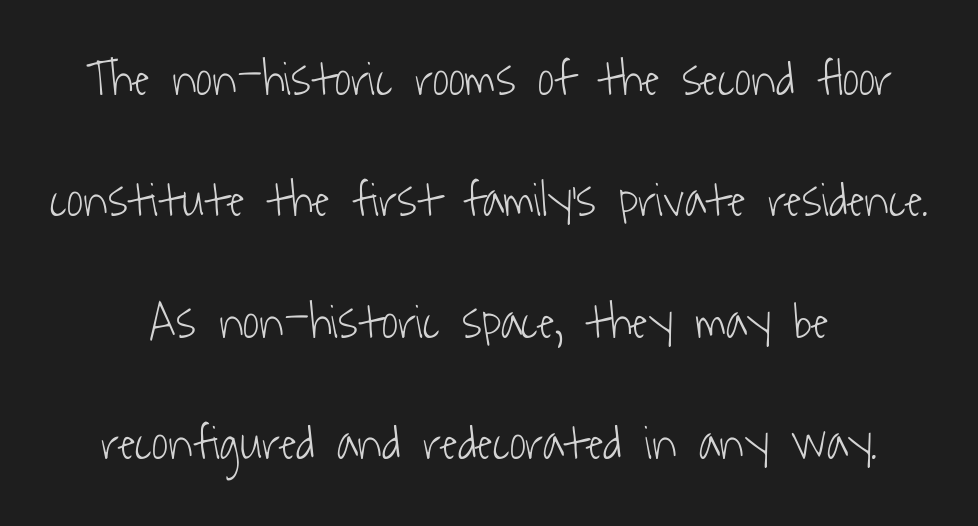
Honestly, the rows look like they've been pulled way apart. The strokes carry an ordinary text weight at most. The zone under the glyphs is completely vacant. No feet cap the strokes, marking this as sans-serif type. The passage shown has conventional tracking throughout.
